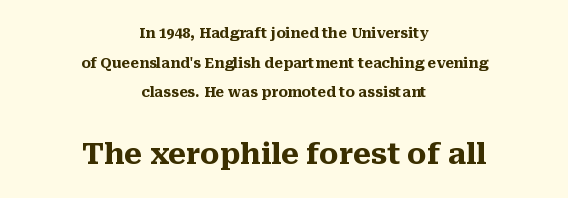
Think of a printed novel: that variable character pitch is what you see here. Typeset on center — no edge is straight. The type sits square on the baseline with zero lean. The line-height multiplier appears high, well above default. Does the type have serifs? Yes, each stem ends in a small foot.
